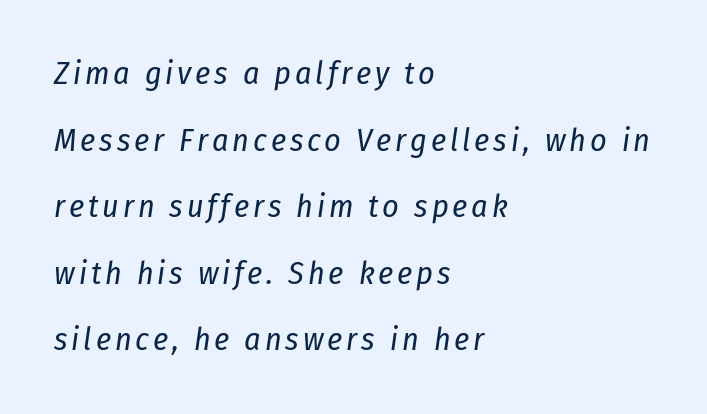
{"italic": "yes", "lean": "right", "slant_degrees": 8, "bold": "no", "weight": "regular", "width": "condensed", "stroke_contrast": "low", "x_height": "medium", "monospaced": "no", "underline": "no", "align": "left", "line_spacing": "loose", "line_spacing_ratio": 2.08, "glyph_px": 32}
